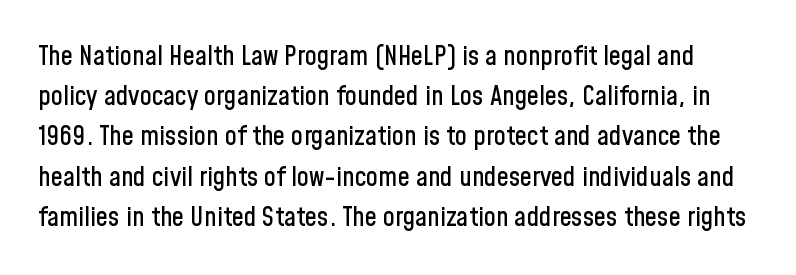
{"italic": "no", "underline": "no", "line_spacing": "normal", "line_spacing_ratio": 1.49, "letter_spacing": "normal", "letter_spacing_em": 0.0, "glyph_px": 27}
